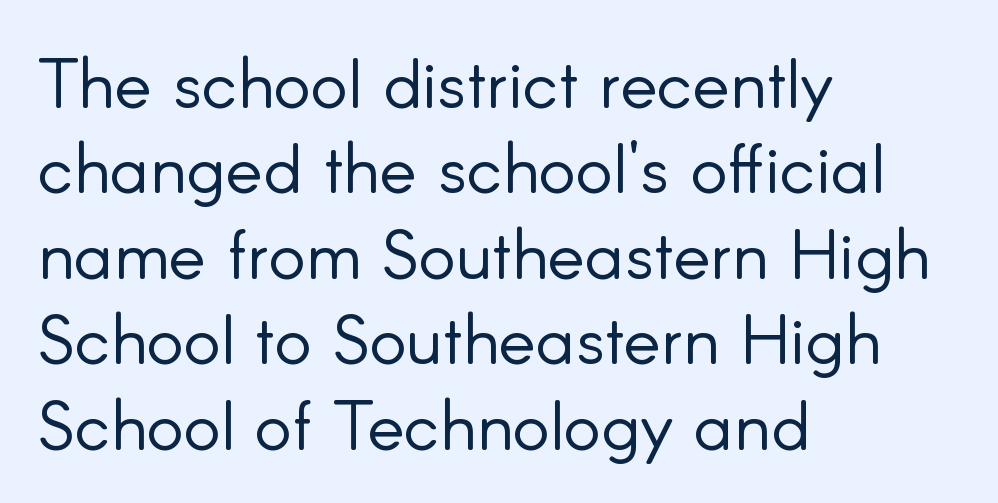
{"serif": "no", "italic": "no", "bold": "no", "weight": "light", "width": "normal", "stroke_contrast": "low", "x_height": "small", "monospaced": "no", "underline": "no", "align": "left", "line_spacing_ratio": 1.22, "letter_spacing": "normal", "letter_spacing_em": 0.0, "glyph_px": 70}
